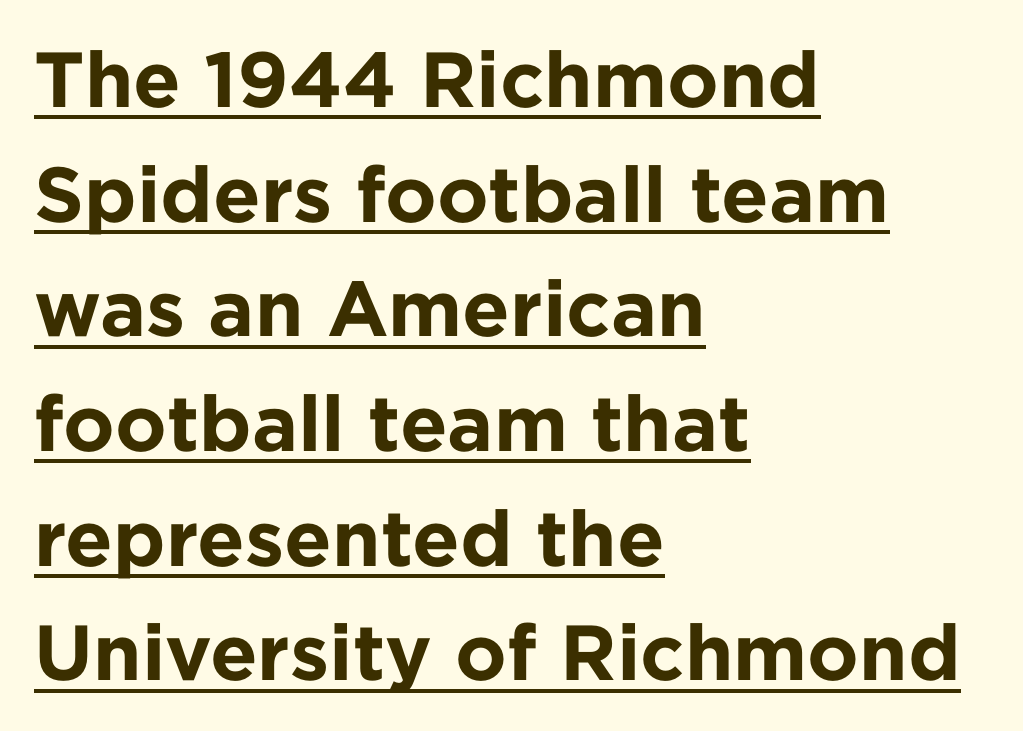
{"serif": "no", "italic": "no", "bold": "yes", "weight": "bold", "width": "normal", "stroke_contrast": "low", "x_height": "medium", "monospaced": "no", "underline": "yes", "align": "left", "line_spacing": "normal", "line_spacing_ratio": 1.47, "letter_spacing": "normal", "letter_spacing_em": 0.0, "glyph_px": 78}
